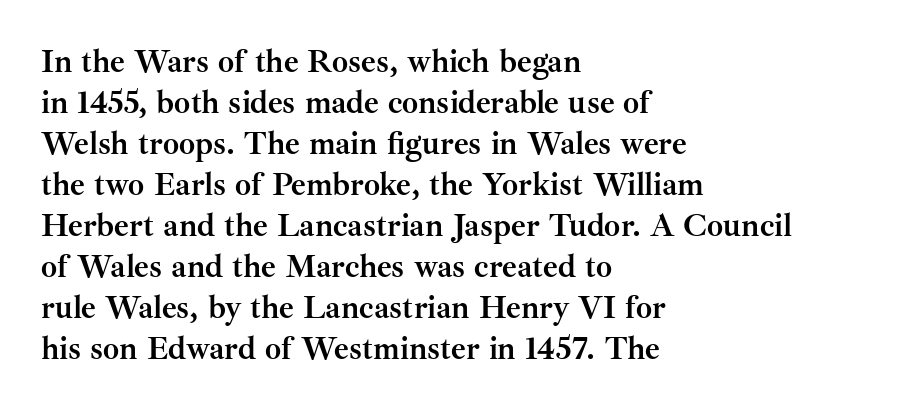
{"serif": "yes", "italic": "no", "bold": "yes", "weight": "semibold", "width": "normal", "stroke_contrast": "medium", "x_height": "small", "monospaced": "no", "underline": "no", "align": "left", "line_spacing": "normal", "line_spacing_ratio": 1.28, "letter_spacing": "normal", "letter_spacing_em": 0.0, "glyph_px": 32}
